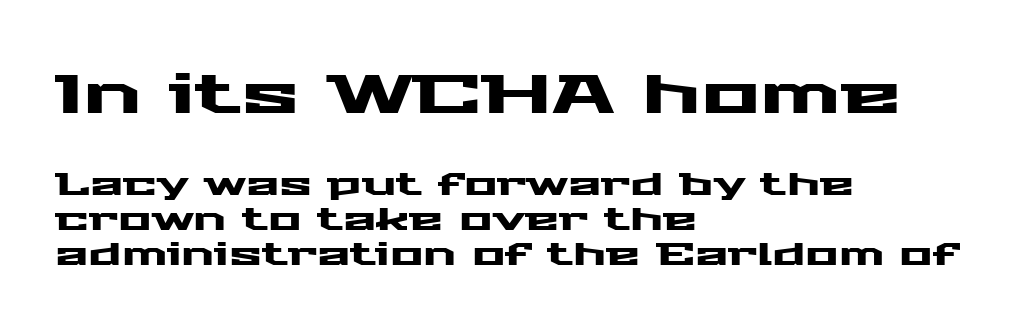
The image shows 55 px wide sans-serif type, upright; set left-aligned, tight line spacing (1.14x), normal letter spacing, not underlined; the first (top) block is 1.77x larger; medium stroke contrast and a medium x-height.
